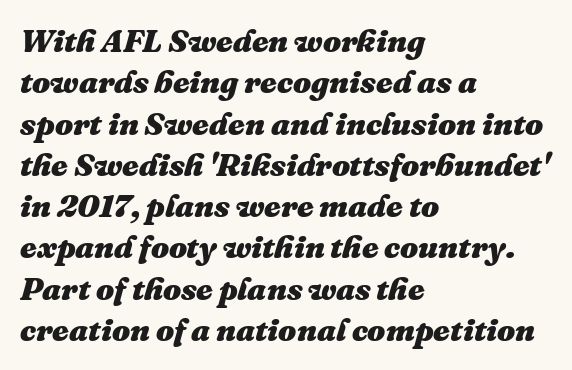
The image shows 32 px heavy type, italic (leaning right); set left-aligned, normal line spacing (1.29x), normal letter spacing, not underlined; medium stroke contrast and a medium x-height.
